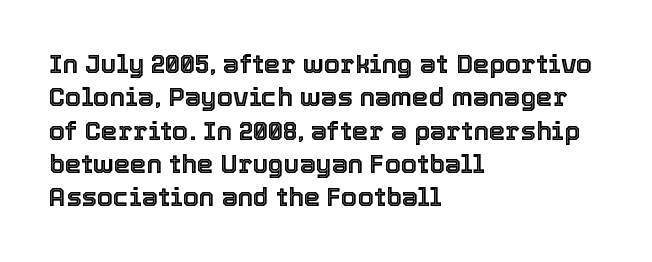
Q: Is the text italic (slanted)? A: No, it is upright.
Q: Is the text underlined? A: No.
Q: How is the paragraph aligned? A: Left-aligned.
Q: Is the spacing between letters normal or unusually wide? A: Normal.
Q: Is the spacing between lines tight, normal or loose? A: Normal.
